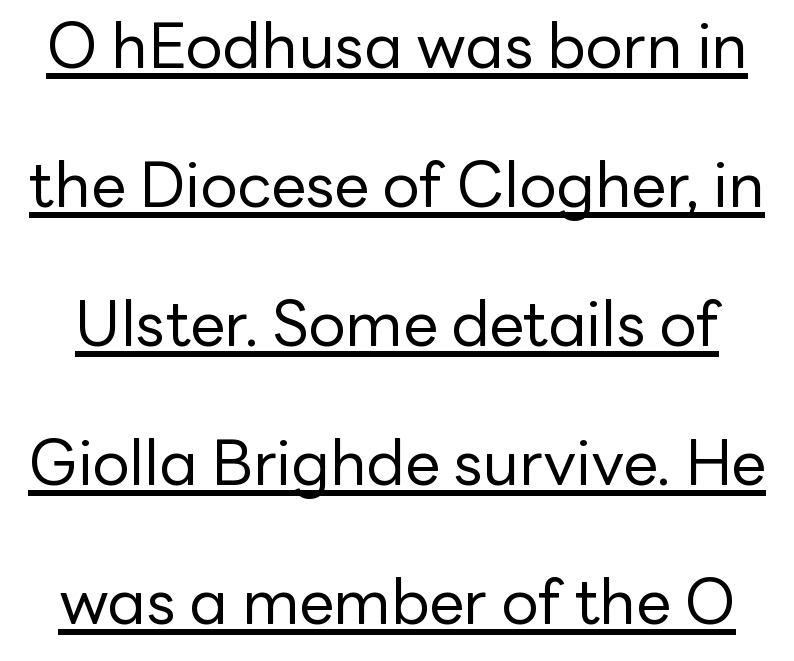
The image shows 62 px regular-weight sans-serif type, upright; set loose line spacing (2.24x), normal letter spacing, underlined; low stroke contrast and a medium x-height.
